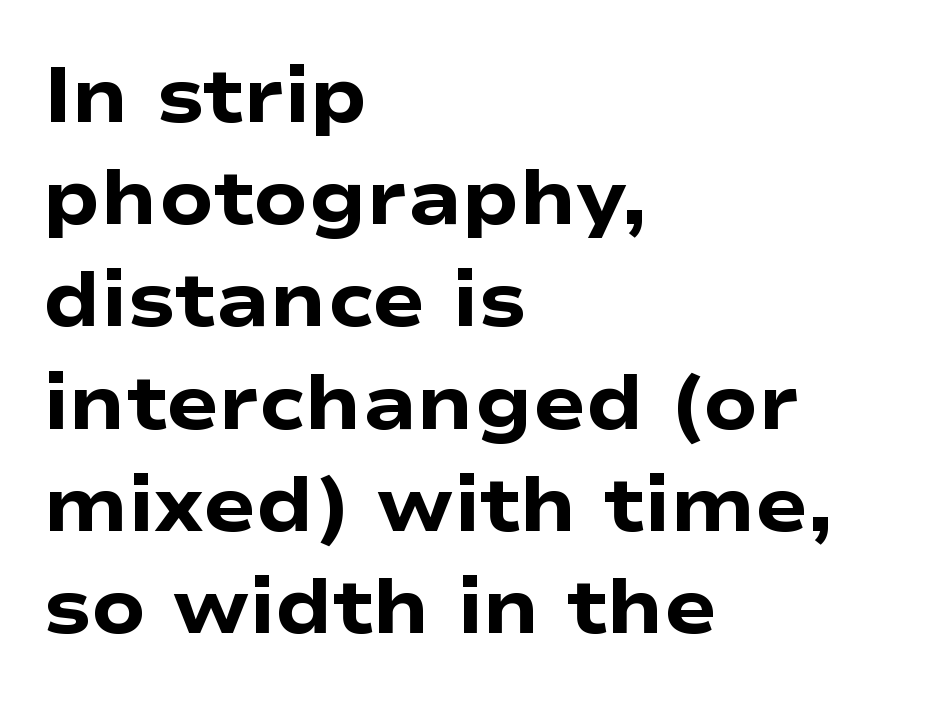
{"serif": "no", "italic": "no", "bold": "yes", "weight": "heavy", "width": "wide", "stroke_contrast": "low", "x_height": "medium", "monospaced": "no", "underline": "no", "align": "left", "line_spacing": "normal", "line_spacing_ratio": 1.31, "letter_spacing": "normal", "letter_spacing_em": 0.0, "glyph_px": 78}
